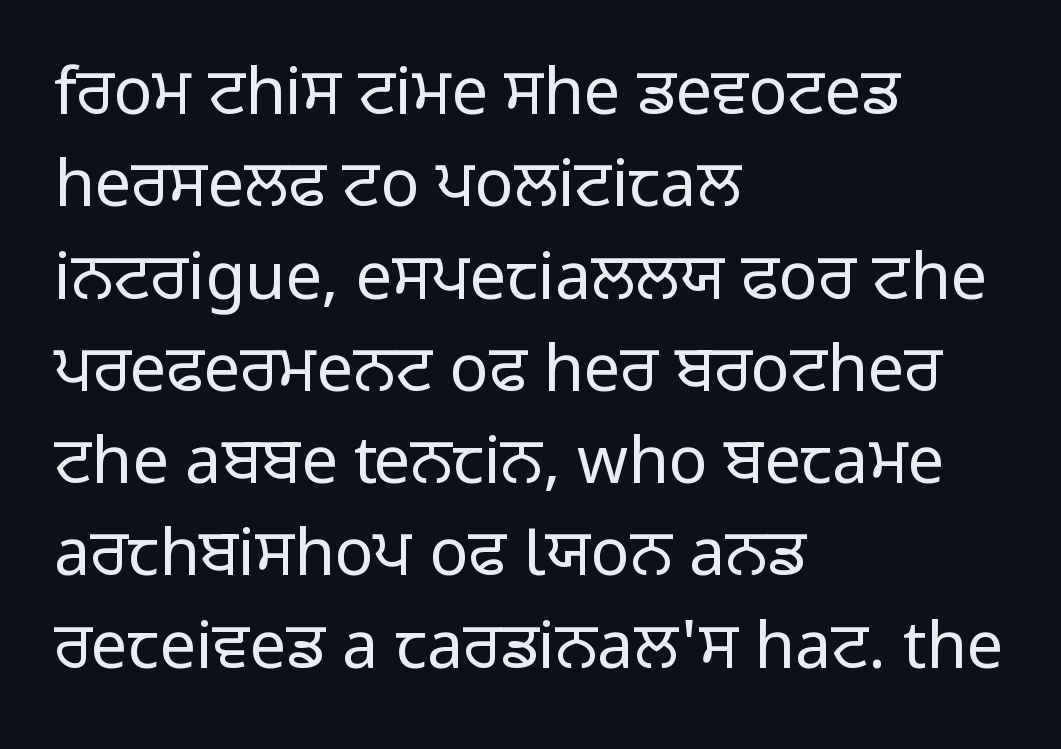
Q: Is the text bold? A: No.
Q: Is the text italic (slanted)? A: No, it is upright.
Q: Is the typeface a serif or a sans-serif typeface? A: Sans-serif.
Q: Is the text underlined? A: No.
Q: How is the paragraph aligned? A: Left-aligned.
Q: Is the spacing between letters normal or unusually wide? A: Normal.
Q: Is the spacing between lines tight, normal or loose? A: Normal.
Q: Width (condensed, normal, or wide)? A: Normal.
Q: Stroke contrast? A: Low.
Q: x-height? A: Medium.
Q: Monospaced? A: No.
